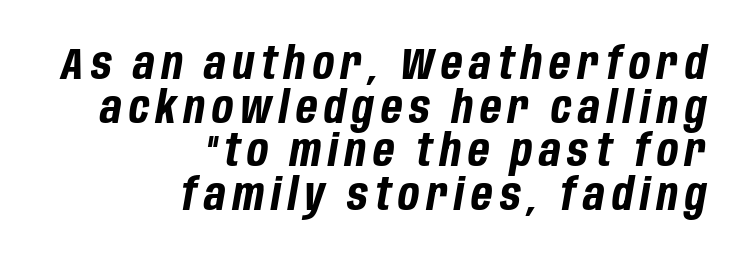
Q: Is the text bold? A: Yes.
Q: Is the text italic (slanted)? A: Yes, it leans right by about 10 degrees.
Q: Is the text underlined? A: No.
Q: How is the paragraph aligned? A: Right-aligned.
Q: Is the spacing between lines tight, normal or loose? A: Tight.
Q: Width (condensed, normal, or wide)? A: Condensed.
Q: Stroke contrast? A: Low.
Q: x-height? A: Large.
Q: Monospaced? A: No.
